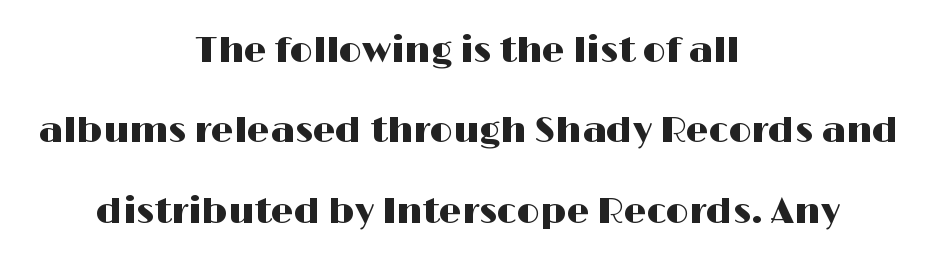
The rendering keeps characters at their native spacing. Leftover space on each line is divided equally before and after the words. A typesetter would mark this as roman, not italic. Regarding serifs, this sample does without them.
